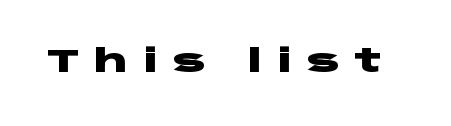
Q: Is the text bold? A: Yes.
Q: Is the text italic (slanted)? A: No, it is upright.
Q: Is the typeface a serif or a sans-serif typeface? A: Sans-serif.
Q: Is the text underlined? A: No.
Q: Is the spacing between letters normal or unusually wide? A: Unusually wide.
Q: Width (condensed, normal, or wide)? A: Wide.
Q: Stroke contrast? A: Low.
Q: x-height? A: Large.
Q: Monospaced? A: No.
